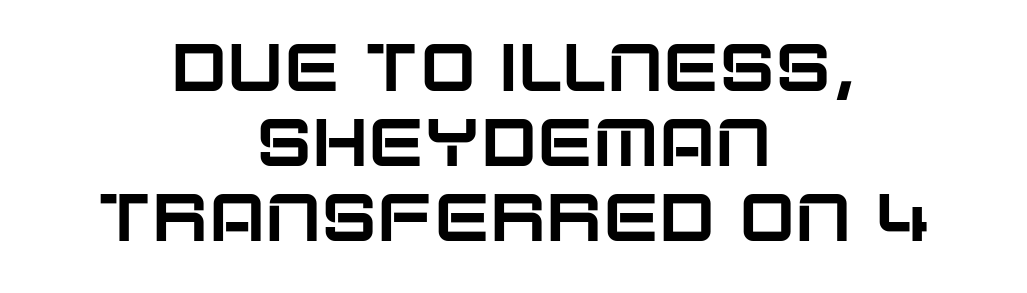
Q: Is the text italic (slanted)? A: No, it is upright.
Q: Is the typeface a serif or a sans-serif typeface? A: Sans-serif.
Q: Is the text underlined? A: No.
Q: How is the paragraph aligned? A: Centered.
Q: Is the spacing between letters normal or unusually wide? A: Normal.
Q: Is the spacing between lines tight, normal or loose? A: Tight.
Q: Width (condensed, normal, or wide)? A: Normal.
Q: Stroke contrast? A: Low.
Q: x-height? A: Large.
Q: Monospaced? A: No.
